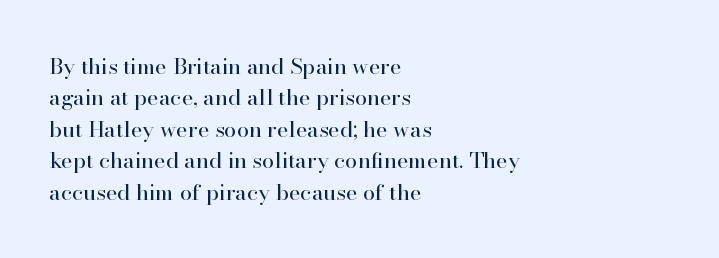
The line-height multiplier appears to be the usual default. The ragged edge is on the right, which tells us the setting is flush left. A typesetter would mark this as roman, not italic. This sample uses plain, unmodified letter spacing. No letter is thick-stroked: the sample isn't bold.
